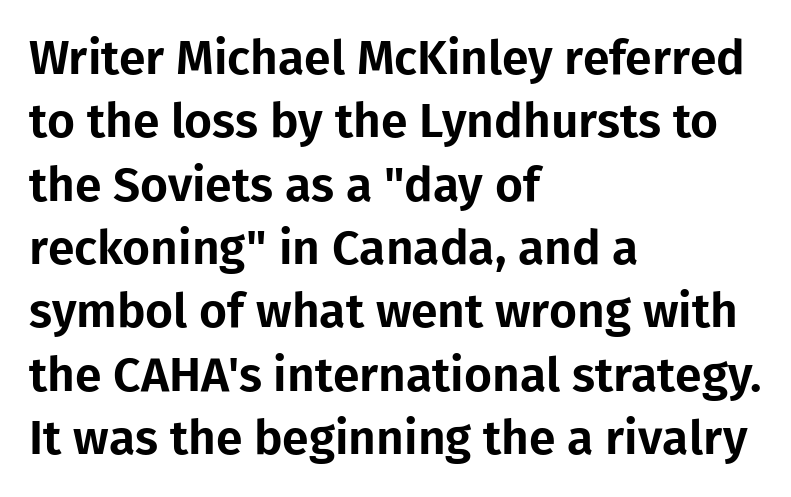
Q: Is the text italic (slanted)? A: No, it is upright.
Q: Is the typeface a serif or a sans-serif typeface? A: Sans-serif.
Q: Is the text underlined? A: No.
Q: How is the paragraph aligned? A: Left-aligned.
Q: Is the spacing between letters normal or unusually wide? A: Normal.
Q: Is the spacing between lines tight, normal or loose? A: Normal.
Q: Width (condensed, normal, or wide)? A: Normal.
Q: Stroke contrast? A: Low.
Q: x-height? A: Medium.
Q: Monospaced? A: No.
